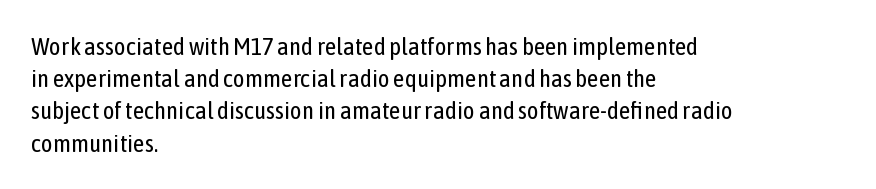
The image shows 25 px text type, upright; set left-aligned, normal line spacing (1.29x), normal letter spacing, not underlined.
